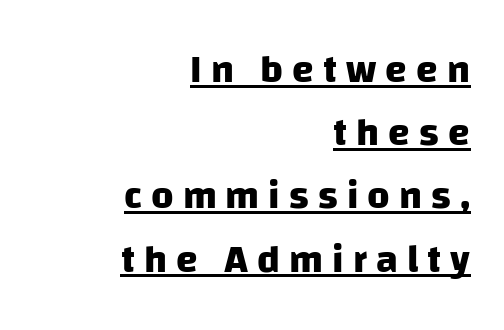
The image shows 39 px heavy sans-serif type; set right-aligned, normal line spacing (1.62x), unusually wide letter spacing (+0.23 em), underlined; low stroke contrast and a large x-height.
